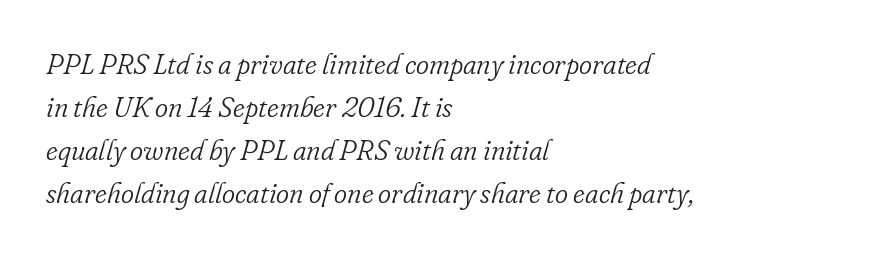
{"serif": "yes", "italic": "yes", "lean": "right", "slant_degrees": 16, "bold": "no", "weight": "light", "width": "normal", "stroke_contrast": "low", "x_height": "small", "monospaced": "no", "underline": "no", "align": "left", "line_spacing": "normal", "line_spacing_ratio": 1.53, "letter_spacing": "normal", "letter_spacing_em": 0.0, "glyph_px": 28}
